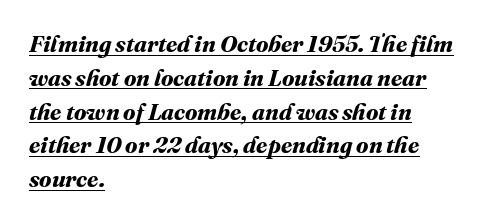
The image shows 23 px bold type; set left-aligned, normal line spacing (1.47x), normal letter spacing, underlined.
